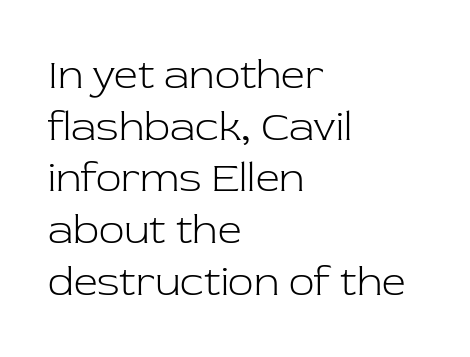
Q: Is the text bold? A: No.
Q: Is the text italic (slanted)? A: No, it is upright.
Q: Is the typeface a serif or a sans-serif typeface? A: Serif.
Q: Is the text underlined? A: No.
Q: How is the paragraph aligned? A: Left-aligned.
Q: Is the spacing between letters normal or unusually wide? A: Normal.
Q: Width (condensed, normal, or wide)? A: Normal.
Q: Stroke contrast? A: Low.
Q: x-height? A: Medium.
Q: Monospaced? A: No.
